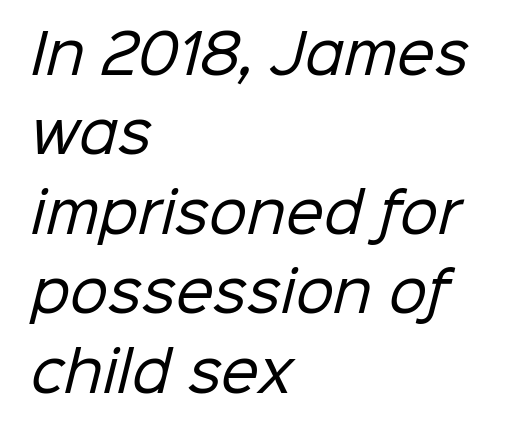
The image shows 54 px regular-weight sans-serif type; set left-aligned, normal line spacing (1.47x), normal letter spacing, not underlined; low stroke contrast and a medium x-height.
